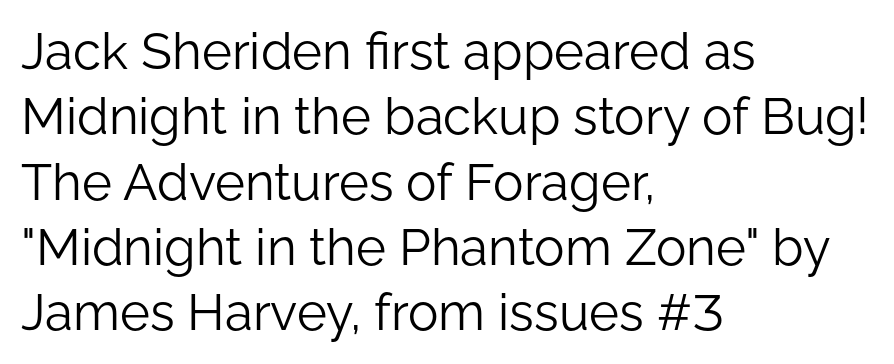
You could not count columns in this text — the font is proportionally spaced. A bare baseline throughout the passage. Think standard paragraph weight, or any step lighter than that. Tracking here is standard; glyphs follow each other at the usual distance. Rows of type keep a routine distance in the vertical direction.
